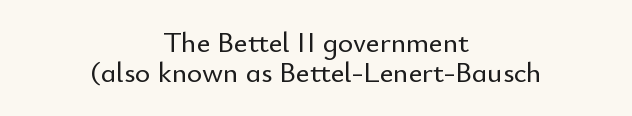
The image shows 29 px sans-serif type, upright; set centered, tight line spacing (1.03x), normal letter spacing, not underlined; low stroke contrast and a small x-height.
